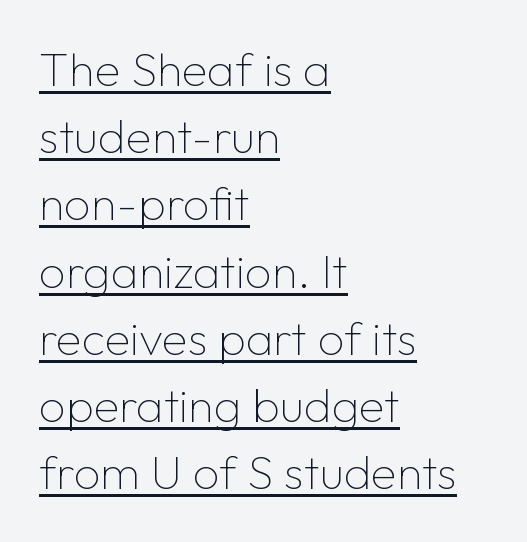
Q: Is the text bold? A: No.
Q: Is the text italic (slanted)? A: No, it is upright.
Q: Is the typeface a serif or a sans-serif typeface? A: Sans-serif.
Q: Is the text underlined? A: Yes.
Q: How is the paragraph aligned? A: Left-aligned.
Q: Is the spacing between letters normal or unusually wide? A: Normal.
Q: Is the spacing between lines tight, normal or loose? A: Normal.
Q: Width (condensed, normal, or wide)? A: Normal.
Q: Stroke contrast? A: Low.
Q: x-height? A: Medium.
Q: Monospaced? A: No.
